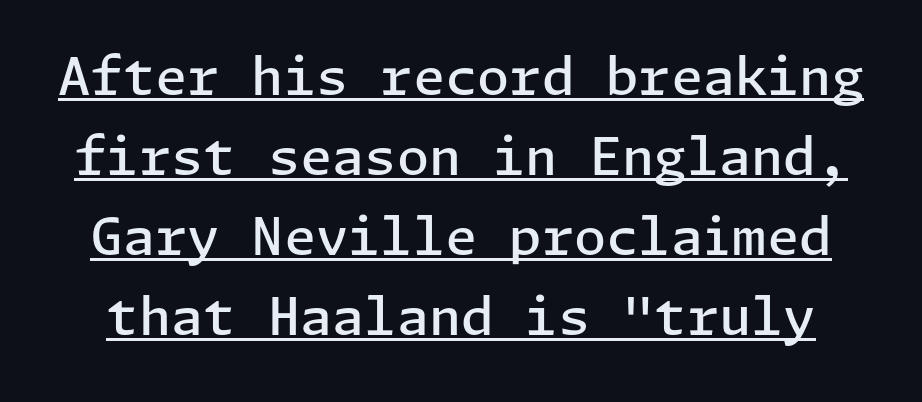
The image shows 52 px semibold sans-serif type, upright; set normal line spacing (1.54x), normal letter spacing, underlined; low stroke contrast and a medium x-height.
